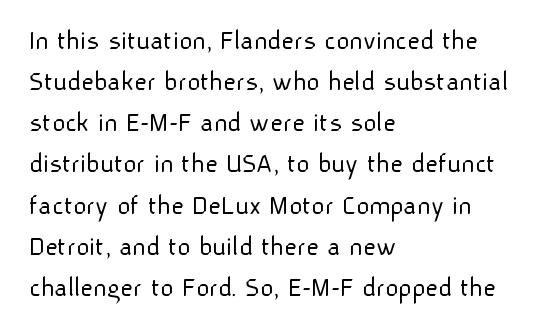
Q: Is the text bold? A: No.
Q: Is the text italic (slanted)? A: No, it is upright.
Q: Is the typeface a serif or a sans-serif typeface? A: Sans-serif.
Q: Is the text underlined? A: No.
Q: How is the paragraph aligned? A: Left-aligned.
Q: Is the spacing between letters normal or unusually wide? A: Normal.
Q: Is the spacing between lines tight, normal or loose? A: Normal.
Q: Width (condensed, normal, or wide)? A: Normal.
Q: Stroke contrast? A: Low.
Q: x-height? A: Medium.
Q: Monospaced? A: No.
